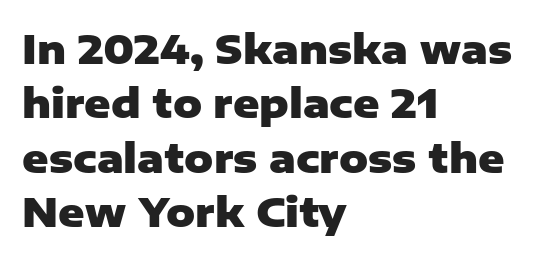
These lines are set flush left with a ragged right edge. I'd describe the lettering as bold — thick and assertive. The typeface chosen for these lines omits serifs. A typesetter would call this zero additional tracking. Vertically, the passage feels balanced, rows spaced as you'd expect. The strip under each line holds only bare page.
